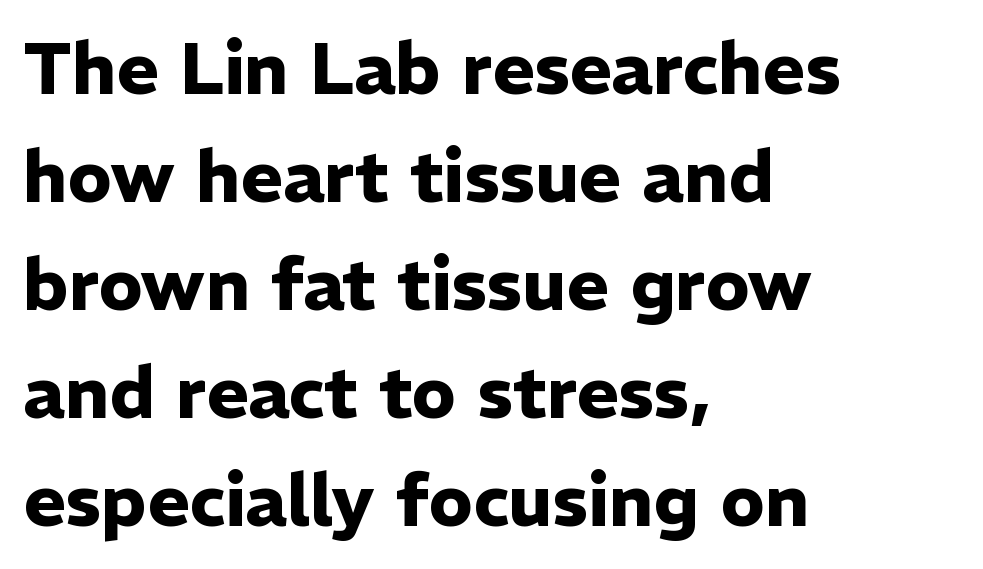
{"serif": "no", "italic": "no", "bold": "yes", "weight": "heavy", "width": "normal", "stroke_contrast": "low", "x_height": "medium", "monospaced": "no", "underline": "no", "align": "left", "line_spacing": "normal", "line_spacing_ratio": 1.5, "letter_spacing": "normal", "letter_spacing_em": 0.0, "glyph_px": 72}
